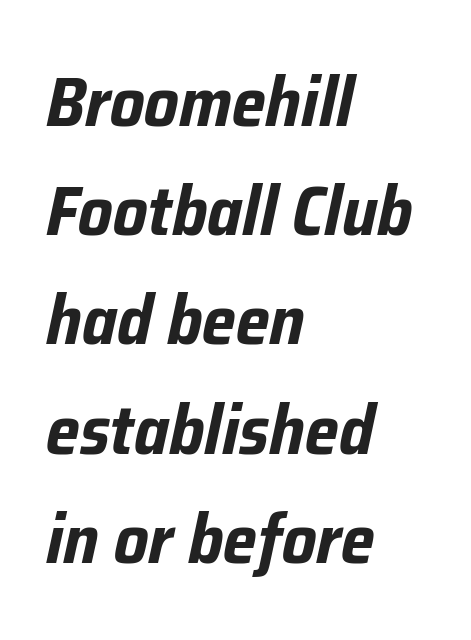
{"italic": "yes", "lean": "right", "slant_degrees": 12, "bold": "yes", "weight": "bold", "width": "condensed", "stroke_contrast": "low", "x_height": "medium", "monospaced": "no", "underline": "no", "align": "left", "line_spacing": "normal", "line_spacing_ratio": 1.56, "letter_spacing": "normal", "letter_spacing_em": 0.0, "glyph_px": 70}
